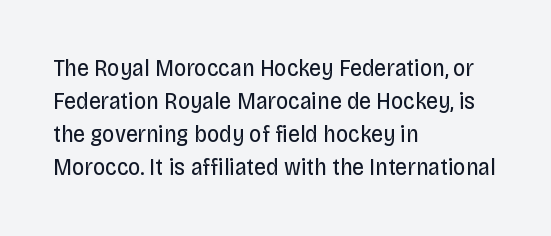
{"italic": "no", "bold": "no", "underline": "no", "align": "left", "line_spacing": "normal", "line_spacing_ratio": 1.38, "letter_spacing": "normal", "letter_spacing_em": 0.0, "glyph_px": 24}
